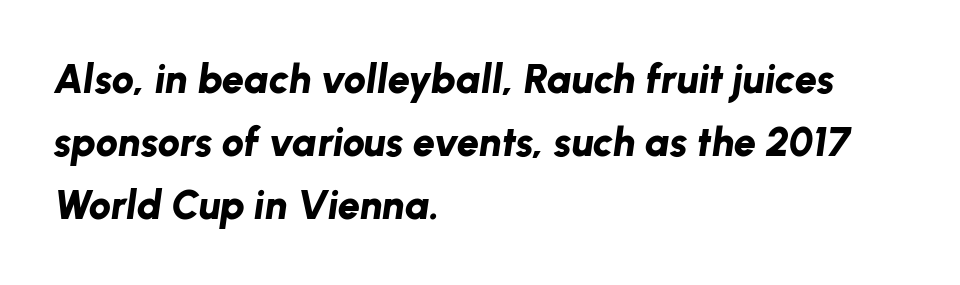
The sample has been set heavy, in full bold. The space directly below the letters is spotless. Do the characters align in a grid? No, the font is proportional. Summary of vertical rhythm: regular, with standard interline spacing. Observe the ordinary spacing: letters are neighbours, not strangers. A classic flush-left, rag-right setting is used for this passage.
